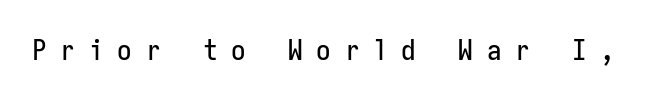
Q: Is the text italic (slanted)? A: No, it is upright.
Q: Is the typeface a serif or a sans-serif typeface? A: Sans-serif.
Q: Is the text underlined? A: No.
Q: Is the spacing between letters normal or unusually wide? A: Unusually wide.
Q: Width (condensed, normal, or wide)? A: Condensed.
Q: Stroke contrast? A: Low.
Q: x-height? A: Medium.
Q: Monospaced? A: Yes.
